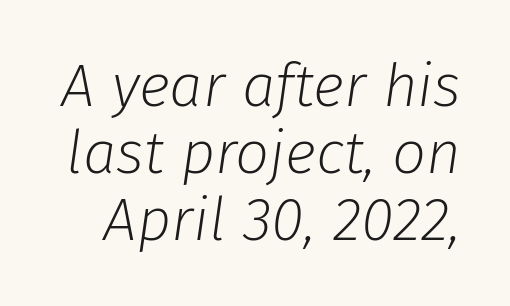
{"italic": "yes", "lean": "right", "slant_degrees": 8, "bold": "no", "weight": "light", "width": "normal", "stroke_contrast": "low", "x_height": "medium", "monospaced": "no", "underline": "no", "line_spacing": "tight", "line_spacing_ratio": 1.12, "letter_spacing": "normal", "letter_spacing_em": 0.0, "glyph_px": 60}
